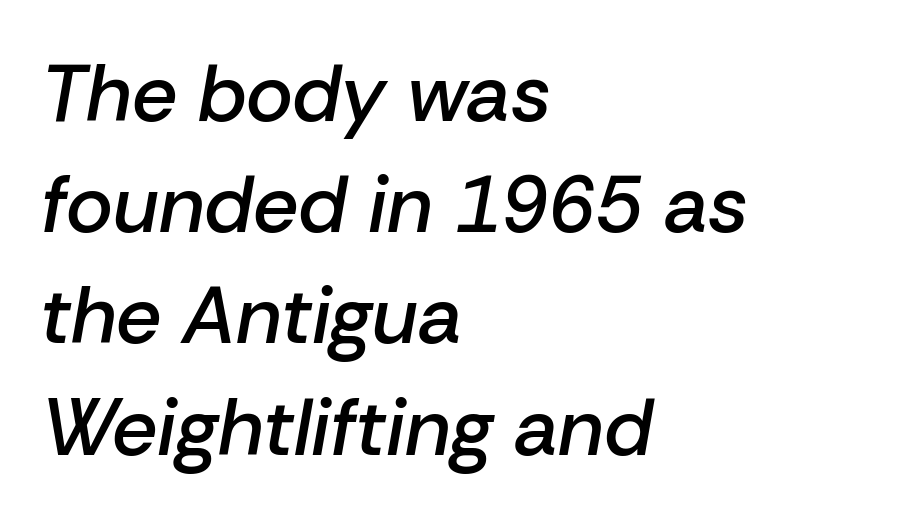
Which margin do the lines hug? The left one — the right edge is uneven. Honestly, the row spacing looks completely unremarkable. This is oblique type, the kind used for emphasis or titles. This rendering leaves character spacing at its baseline value.
